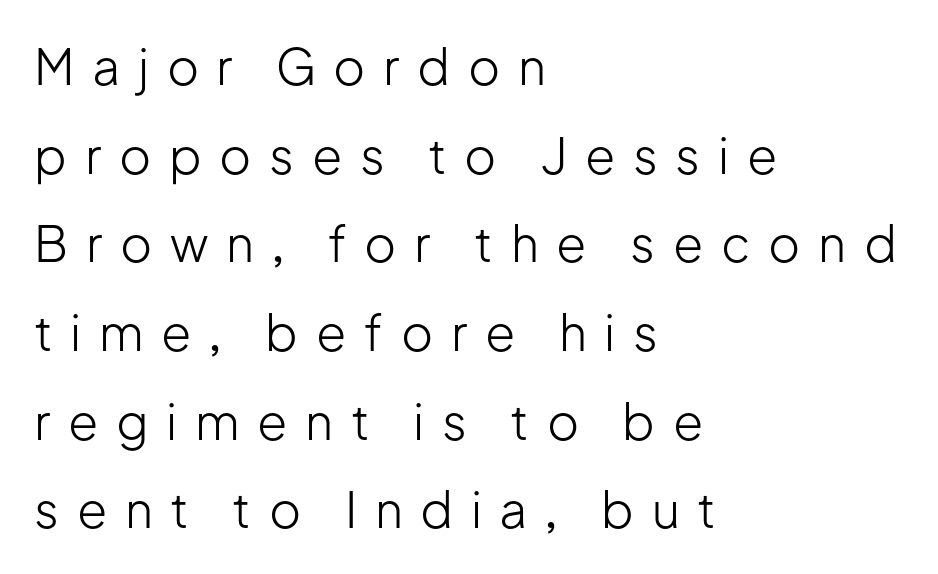
Is this a sans? Yes — the strokes have no serifs. The horizontal fit of the characters is loose and conspicuously gappy. Stroke mass is kept to a normal reading level or below. The letters advance in unequal steps, a hallmark of proportional type. The specimen omits any rule beneath the text block's lines.
